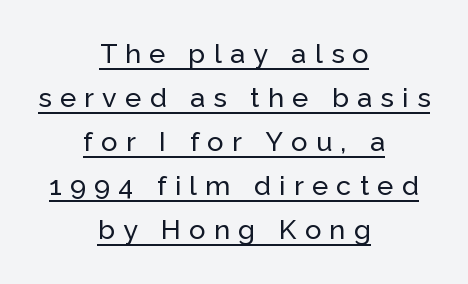
These lines stack symmetrically, like a column narrowing and widening about its center. Glance below the letters and you will spot a drawn line. The type is letterspaced generously, with wide tracking. The lettering stays uniformly vertical, giving the passage a roman look. A typesetter would call this leading conventional body-copy spacing.
